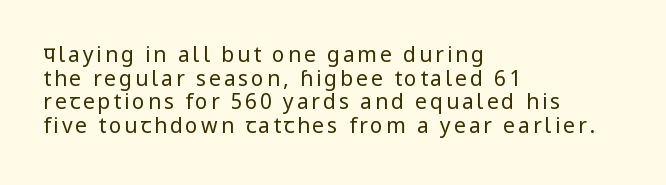
{"italic": "no", "bold": "no", "underline": "no", "align": "left", "line_spacing": "tight", "line_spacing_ratio": 1.12, "glyph_px": 21}
